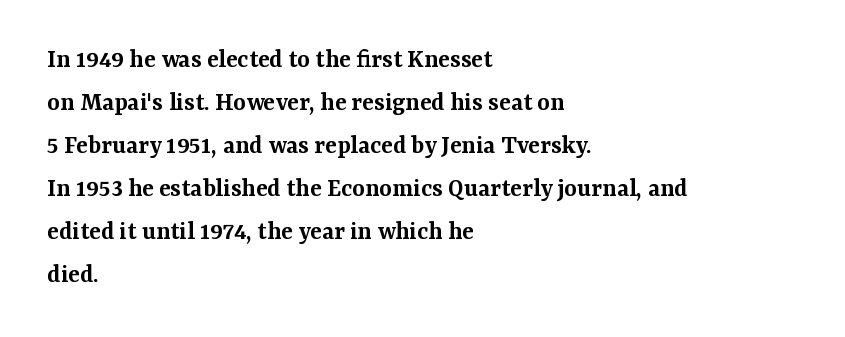
{"italic": "no", "bold": "semi", "underline": "no", "align": "left", "line_spacing": "normal", "line_spacing_ratio": 1.59, "letter_spacing": "normal", "letter_spacing_em": 0.0, "glyph_px": 27}
